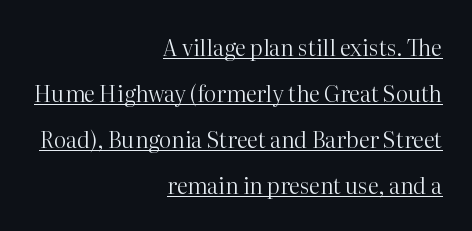
The image shows 22 px text type, upright; set right-aligned, loose line spacing (2.09x), normal letter spacing, underlined.
